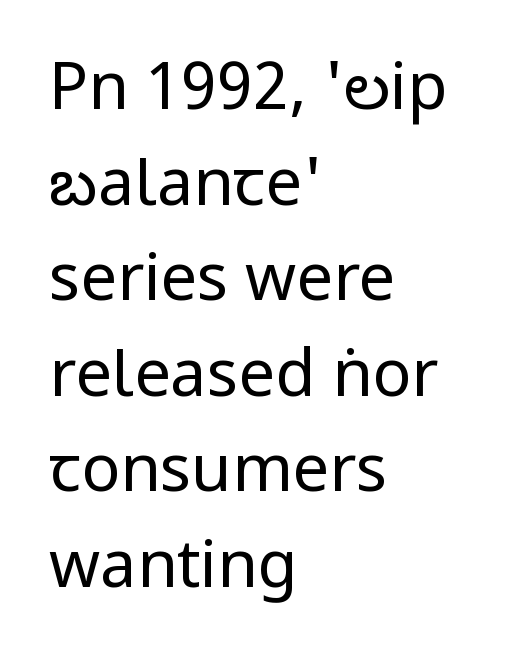
Interline gaps are of average width in this sample. The letters advance in unequal steps, a hallmark of proportional type. A roman cut, with each character standing at attention. Counters stay open thanks to moderate or lighter strokes. Underline: absent. The lines in this sample share a left origin and differ only in where they stop.
